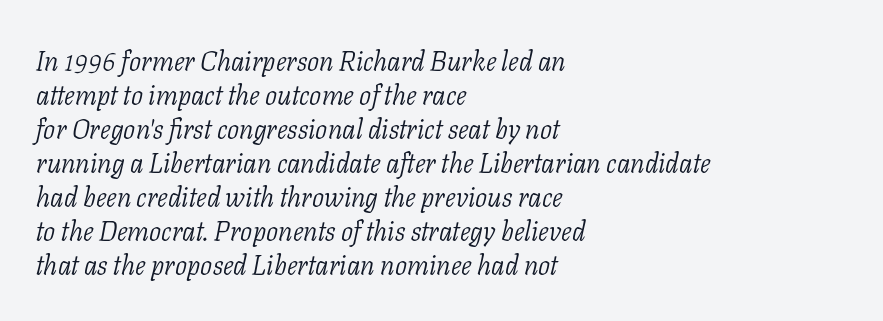
Q: Is the text bold? A: No.
Q: Is the text italic (slanted)? A: Yes, it leans right by about 11 degrees.
Q: Is the text underlined? A: No.
Q: How is the paragraph aligned? A: Left-aligned.
Q: Is the spacing between letters normal or unusually wide? A: Normal.
Q: Is the spacing between lines tight, normal or loose? A: Normal.
